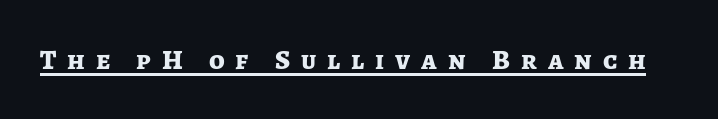
{"serif": "no", "italic": "no", "bold": "yes", "weight": "bold", "width": "normal", "stroke_contrast": "low", "x_height": "medium", "monospaced": "no", "underline": "yes", "letter_spacing": "wide", "letter_spacing_em": 0.39, "glyph_px": 28}
